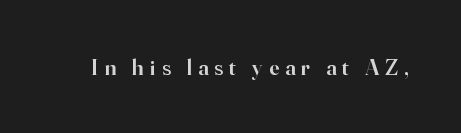
A fair bit of extra ink — the face is semibold, not bold. Letter spacing: wide. Tall strokes in this sample are plumb rather than angled. A bare baseline throughout the passage.
